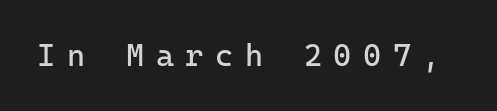
The passage shown is typed in a monospace face where columns stay perfectly aligned. Examine the stroke ends and you'll find no serifs. Weight: in the light-to-regular range. Underline: absent. This is the regular roman posture of the typeface.
